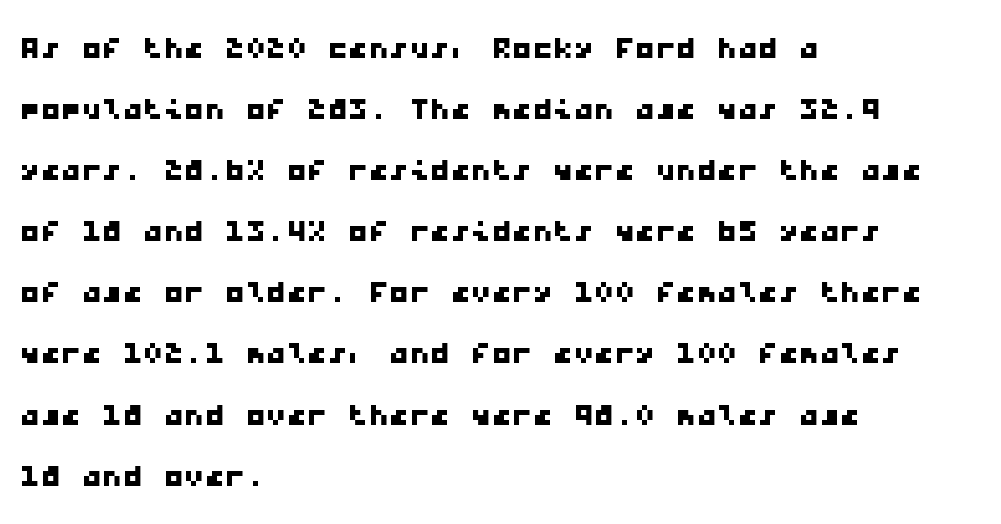
Q: Is the typeface a serif or a sans-serif typeface? A: Sans-serif.
Q: Is the text underlined? A: No.
Q: How is the paragraph aligned? A: Left-aligned.
Q: Is the spacing between letters normal or unusually wide? A: Normal.
Q: Is the spacing between lines tight, normal or loose? A: Normal.
Q: Width (condensed, normal, or wide)? A: Wide.
Q: Stroke contrast? A: Low.
Q: x-height? A: Medium.
Q: Monospaced? A: Yes.
